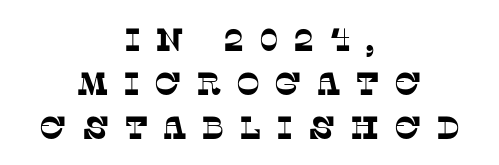
The image shows 32 px serif type; set centered, normal line spacing (1.37x), unusually wide letter spacing (+0.45 em), not underlined; low stroke contrast and a large x-height.
